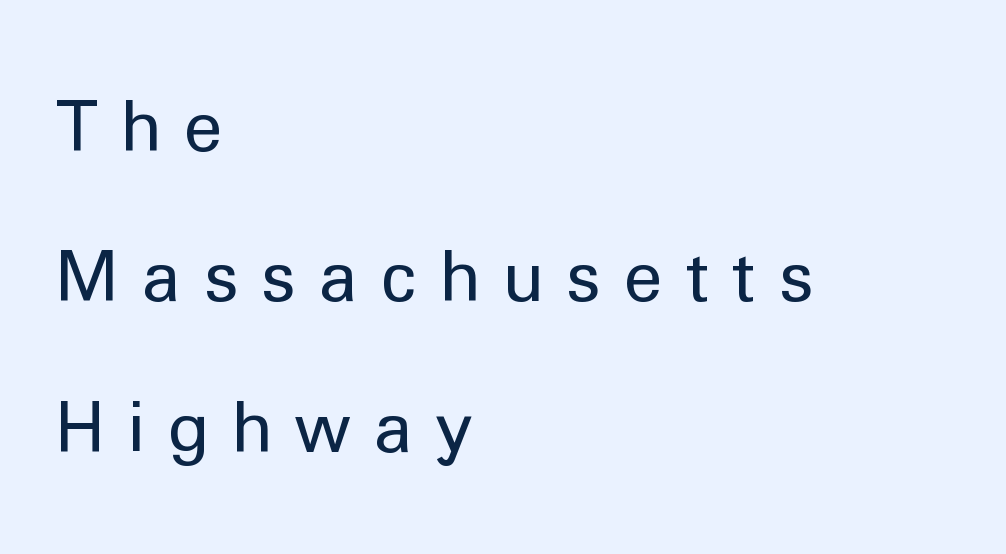
{"serif": "no", "italic": "no", "bold": "no", "weight": "regular", "width": "normal", "stroke_contrast": "low", "x_height": "medium", "monospaced": "no", "underline": "no", "align": "left", "line_spacing": "loose", "line_spacing_ratio": 2.15, "letter_spacing": "wide", "letter_spacing_em": 0.31, "glyph_px": 70}
